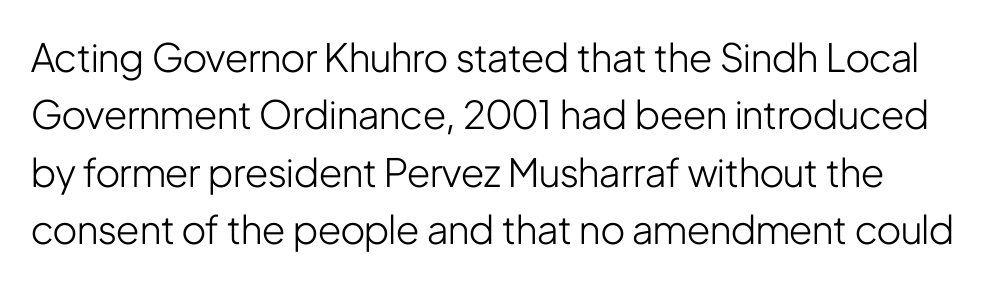
Q: Is the text bold? A: No.
Q: Is the text italic (slanted)? A: No, it is upright.
Q: Is the typeface a serif or a sans-serif typeface? A: Sans-serif.
Q: Is the text underlined? A: No.
Q: Is the spacing between letters normal or unusually wide? A: Normal.
Q: Is the spacing between lines tight, normal or loose? A: Normal.
Q: Width (condensed, normal, or wide)? A: Condensed.
Q: Stroke contrast? A: Low.
Q: x-height? A: Medium.
Q: Monospaced? A: No.
